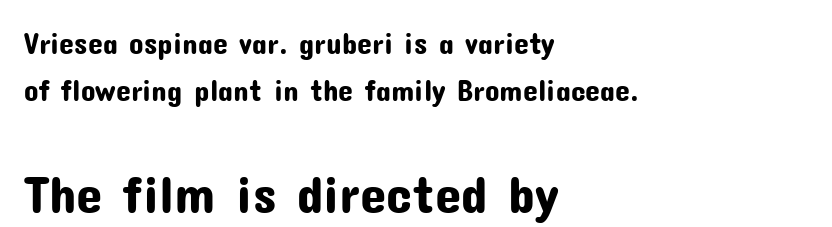
Does the type have serifs? No, each stem ends abruptly. Is the block centered? No — it sits flush against the left margin. Looks like regular typesetting: each glyph gets only the width it needs. A typesetter would call this leading conventional body-copy spacing. Italic: no, the glyphs are upright roman. Plain, unruled lines of type.
